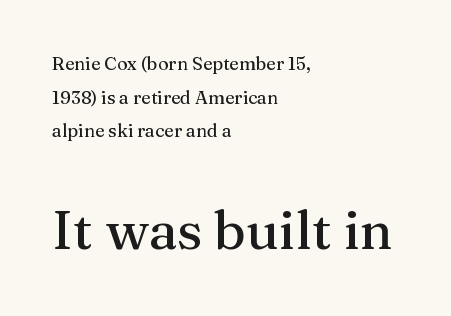
This is serif lettering, the kind often seen in printed books. Looks like regular typesetting: each glyph gets only the width it needs. You can tell it's not italic because the verticals are truly vertical. The emphasis by scale lands on block number two, below.
